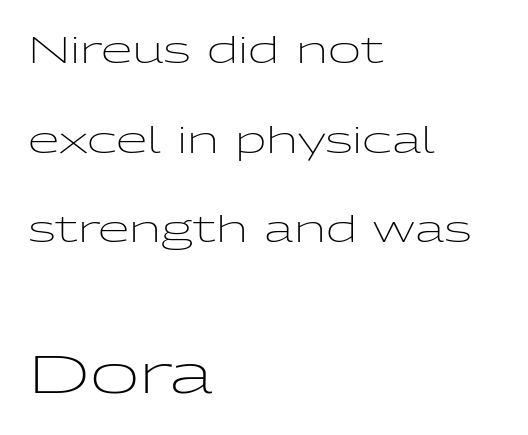
The image shows 54 px light, wide sans-serif type, upright; set left-aligned, loose line spacing (2.49x), normal letter spacing, not underlined; the second (bottom) block is 1.5x larger; low stroke contrast and a medium x-height.
